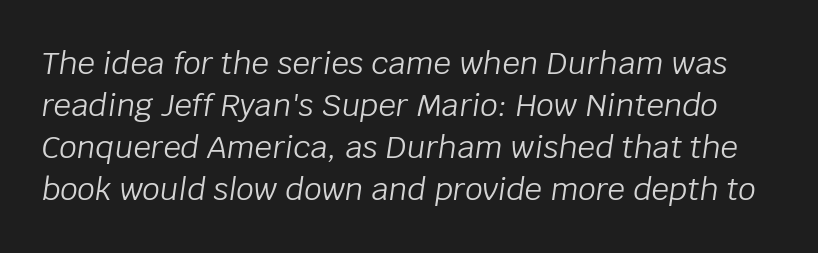
Is the letter spacing exaggerated? No — it looks like the ordinary default. Slanted lettering throughout. Weight: not bold — regular or lighter. Successive baselines arrive at the customary interval.
